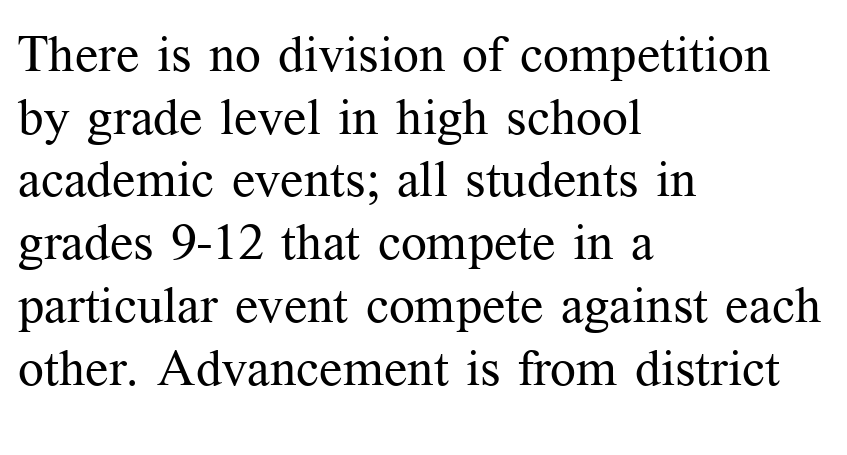
Q: Is the text bold? A: No.
Q: Is the text italic (slanted)? A: No, it is upright.
Q: Is the typeface a serif or a sans-serif typeface? A: Serif.
Q: Is the text underlined? A: No.
Q: How is the paragraph aligned? A: Left-aligned.
Q: Is the spacing between letters normal or unusually wide? A: Normal.
Q: Width (condensed, normal, or wide)? A: Normal.
Q: Stroke contrast? A: Medium.
Q: x-height? A: Medium.
Q: Monospaced? A: No.
